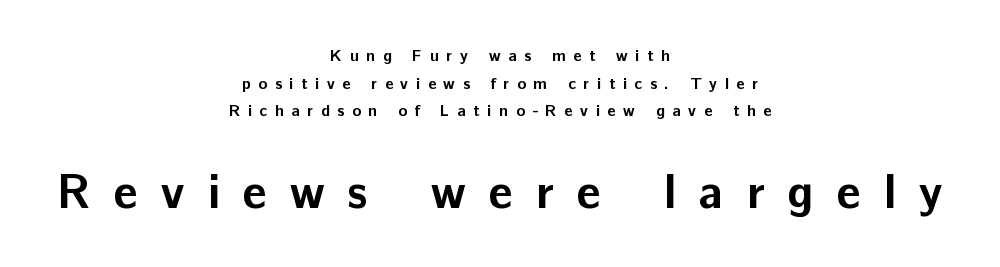
{"serif": "no", "italic": "no", "bold": "yes", "weight": "bold", "width": "normal", "stroke_contrast": "low", "x_height": "medium", "monospaced": "no", "underline": "no", "align": "center", "line_spacing_ratio": 1.73, "letter_spacing": "wide", "letter_spacing_em": 0.48, "larger_block": "second", "size_ratio": 3.0, "glyph_px": 48}
